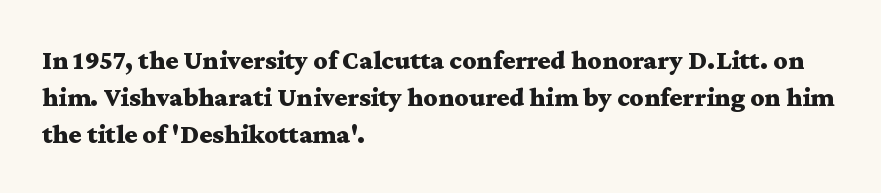
Q: Is the text bold? A: Yes.
Q: Is the text italic (slanted)? A: No, it is upright.
Q: Is the text underlined? A: No.
Q: How is the paragraph aligned? A: Left-aligned.
Q: Is the spacing between letters normal or unusually wide? A: Normal.
Q: Is the spacing between lines tight, normal or loose? A: Normal.
